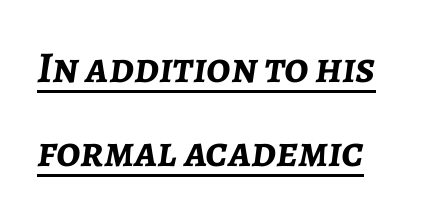
Q: Is the text bold? A: Yes.
Q: Is the text italic (slanted)? A: Yes, it leans right by about 7 degrees.
Q: Is the text underlined? A: Yes.
Q: How is the paragraph aligned? A: Left-aligned.
Q: Is the spacing between letters normal or unusually wide? A: Normal.
Q: Is the spacing between lines tight, normal or loose? A: Loose.
Q: Width (condensed, normal, or wide)? A: Normal.
Q: Stroke contrast? A: Low.
Q: x-height? A: Medium.
Q: Monospaced? A: No.
